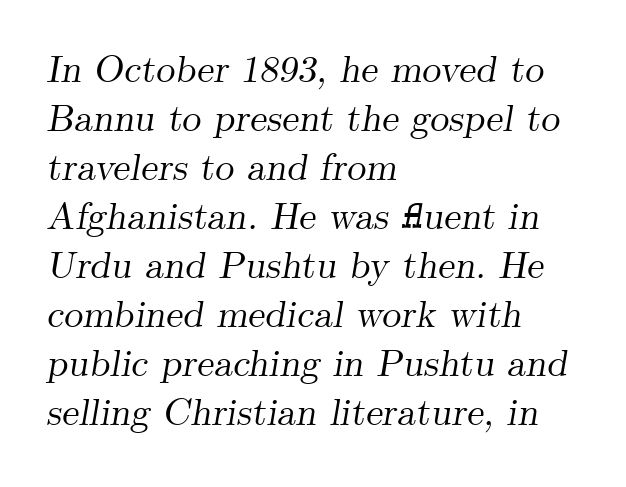
The face used here is proportionally spaced, like ordinary book or web type. Check under the words: just untouched page. The ragged edge is on the right, which tells us the setting is flush left. Rows of type keep a routine distance in the vertical direction. A typesetter would call this zero additional tracking.
